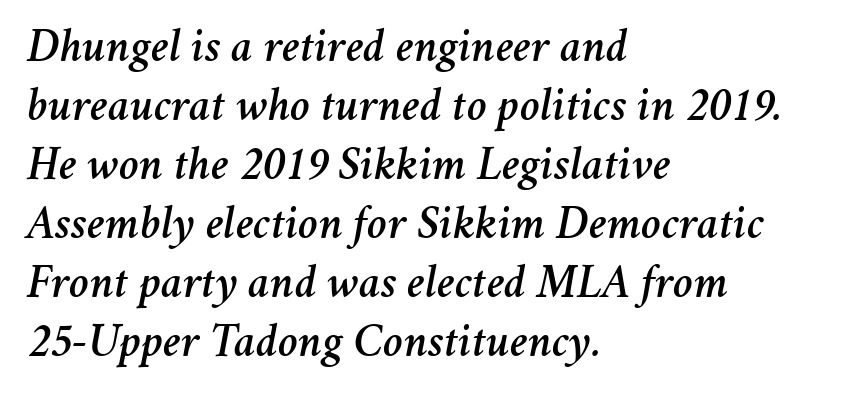
{"italic": "yes", "lean": "right", "slant_degrees": 11, "width": "normal", "stroke_contrast": "medium", "x_height": "medium", "monospaced": "no", "underline": "no", "align": "left", "line_spacing_ratio": 1.23, "letter_spacing": "normal", "letter_spacing_em": 0.0, "glyph_px": 48}
